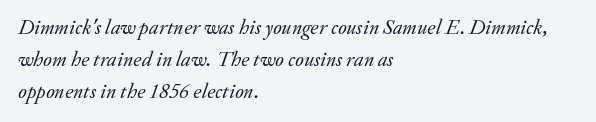
The image shows 21 px text type, italic (leaning right); set left-aligned, normal line spacing (1.52x), normal letter spacing, not underlined.
